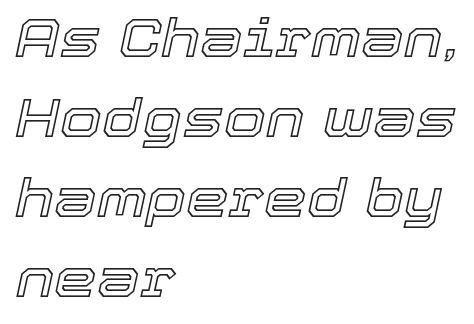
Q: Is the text italic (slanted)? A: Yes, it leans right by about 12 degrees.
Q: Is the text underlined? A: No.
Q: How is the paragraph aligned? A: Left-aligned.
Q: Is the spacing between letters normal or unusually wide? A: Normal.
Q: Is the spacing between lines tight, normal or loose? A: Normal.
Q: Width (condensed, normal, or wide)? A: Normal.
Q: x-height? A: Medium.
Q: Monospaced? A: No.
